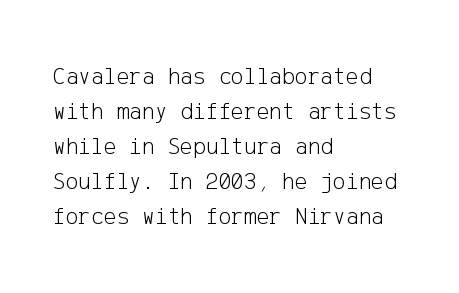
The image shows 24 px text type, upright; set left-aligned, normal line spacing (1.46x), normal letter spacing, not underlined.
